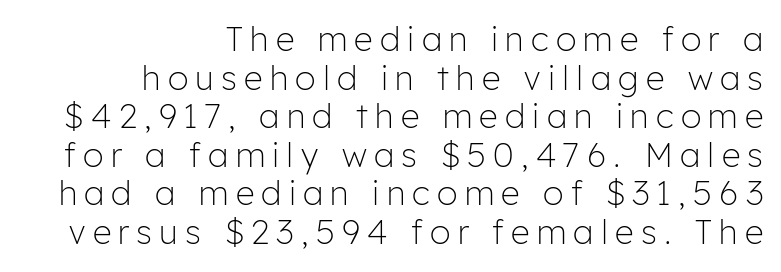
The image shows 33 px light sans-serif type, upright; set right-aligned, line spacing 1.17x, unusually wide letter spacing (+0.22 em), not underlined; low stroke contrast and a medium x-height.
